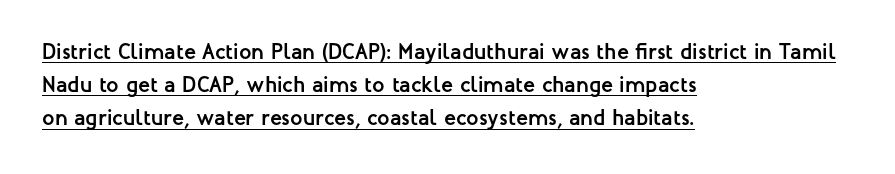
The image shows 22 px bold type, upright; set left-aligned, normal line spacing (1.51x), normal letter spacing, underlined.
